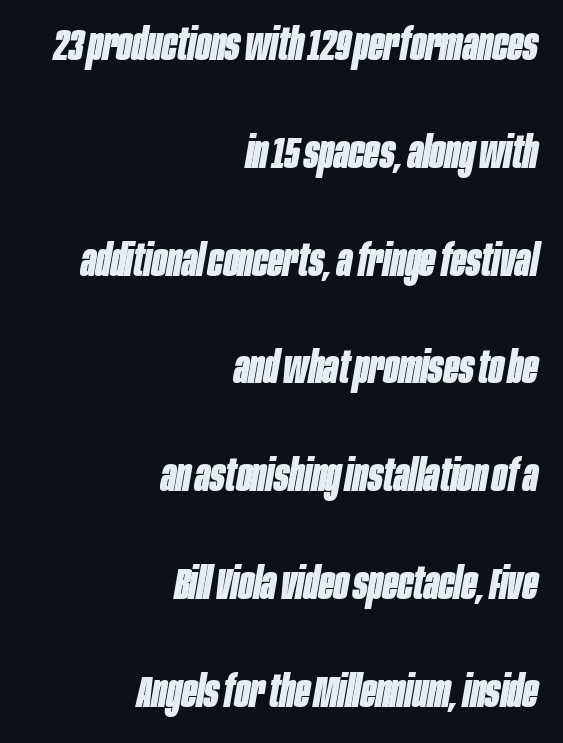
Q: Is the text bold? A: Yes.
Q: Is the text italic (slanted)? A: Yes, it leans right by about 10 degrees.
Q: Is the text underlined? A: No.
Q: How is the paragraph aligned? A: Right-aligned.
Q: Is the spacing between letters normal or unusually wide? A: Normal.
Q: Is the spacing between lines tight, normal or loose? A: Loose.
Q: Width (condensed, normal, or wide)? A: Condensed.
Q: Stroke contrast? A: Low.
Q: x-height? A: Large.
Q: Monospaced? A: No.
